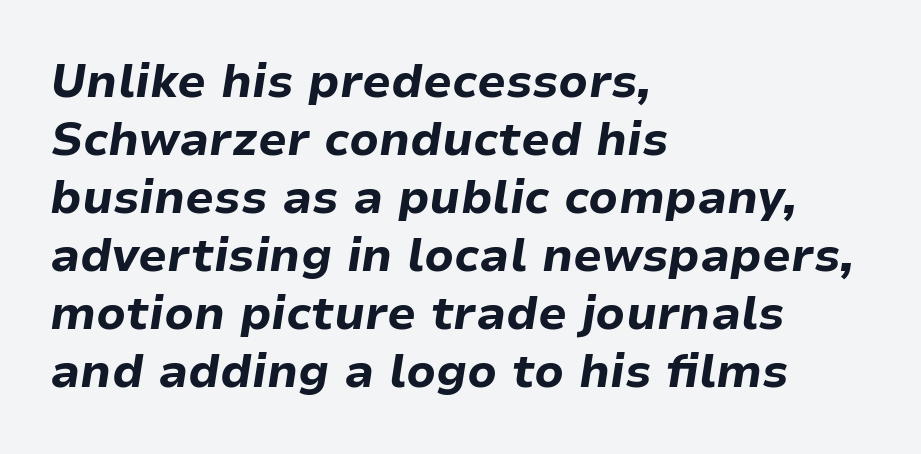
The face used here is proportionally spaced, like ordinary book or web type. If you drew a line through each stem, it would be angled. Reading down the column, the eye jumps a familiar distance to each next line. The lines in this sample share a left origin and differ only in where they stop. The glyphs have the mass of a bold cut.
